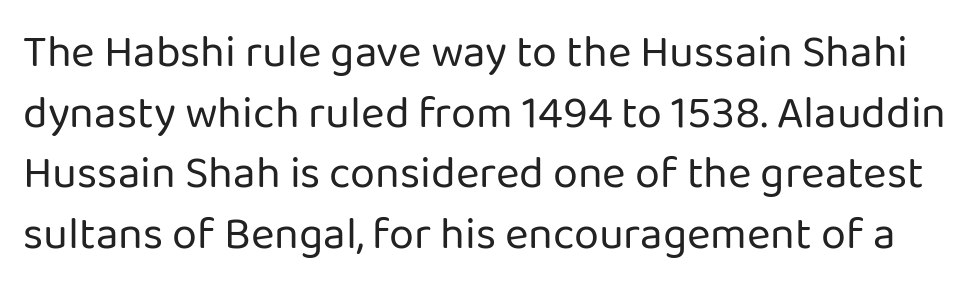
{"serif": "no", "italic": "no", "bold": "no", "weight": "regular", "width": "normal", "stroke_contrast": "low", "x_height": "medium", "monospaced": "no", "underline": "no", "line_spacing": "normal", "line_spacing_ratio": 1.35, "letter_spacing": "normal", "letter_spacing_em": 0.0, "glyph_px": 45}
